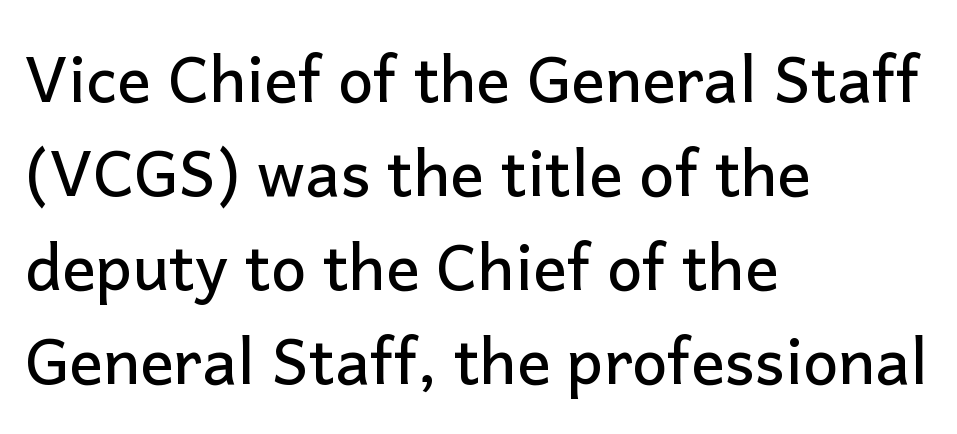
Q: Is the text italic (slanted)? A: No, it is upright.
Q: Is the typeface a serif or a sans-serif typeface? A: Sans-serif.
Q: Is the text underlined? A: No.
Q: How is the paragraph aligned? A: Left-aligned.
Q: Is the spacing between letters normal or unusually wide? A: Normal.
Q: Is the spacing between lines tight, normal or loose? A: Normal.
Q: Width (condensed, normal, or wide)? A: Normal.
Q: Stroke contrast? A: Low.
Q: x-height? A: Medium.
Q: Monospaced? A: No.
